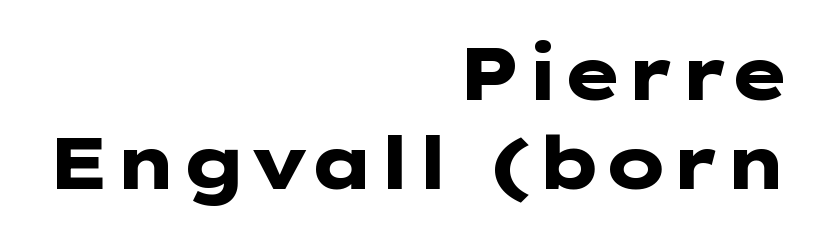
Tracking value appears to be zero — textbook default spacing. The face used here has the dense, thick strokes of a bold. A flush-right, rag-left setting is used for this passage. Anything drawn beneath the words? Only blank space.
